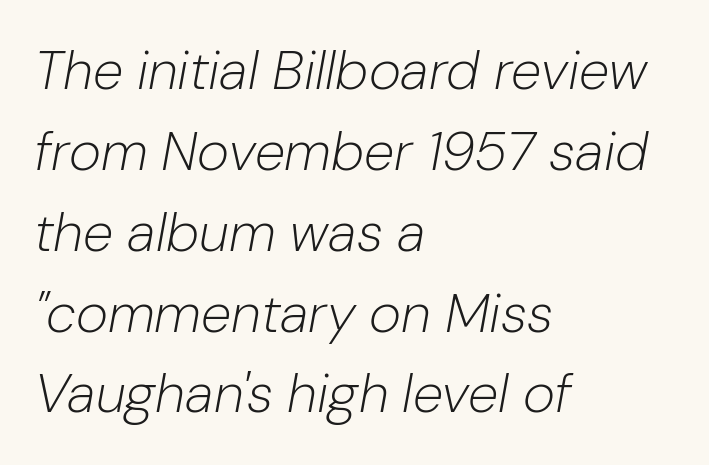
Q: Is the text bold? A: No.
Q: Is the text italic (slanted)? A: Yes, it leans right by about 10 degrees.
Q: Is the text underlined? A: No.
Q: How is the paragraph aligned? A: Left-aligned.
Q: Is the spacing between letters normal or unusually wide? A: Normal.
Q: Is the spacing between lines tight, normal or loose? A: Normal.
Q: Width (condensed, normal, or wide)? A: Normal.
Q: Stroke contrast? A: Low.
Q: x-height? A: Medium.
Q: Monospaced? A: No.
